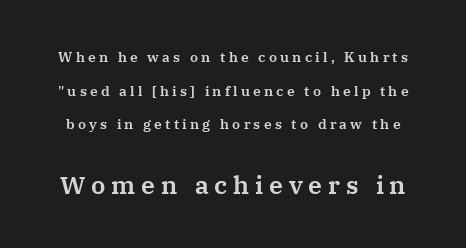
{"italic": "no", "underline": "no", "line_spacing": "loose", "line_spacing_ratio": 2.4, "letter_spacing": "wide", "letter_spacing_em": 0.23, "larger_block": "second", "size_ratio": 1.79, "glyph_px": 25}
